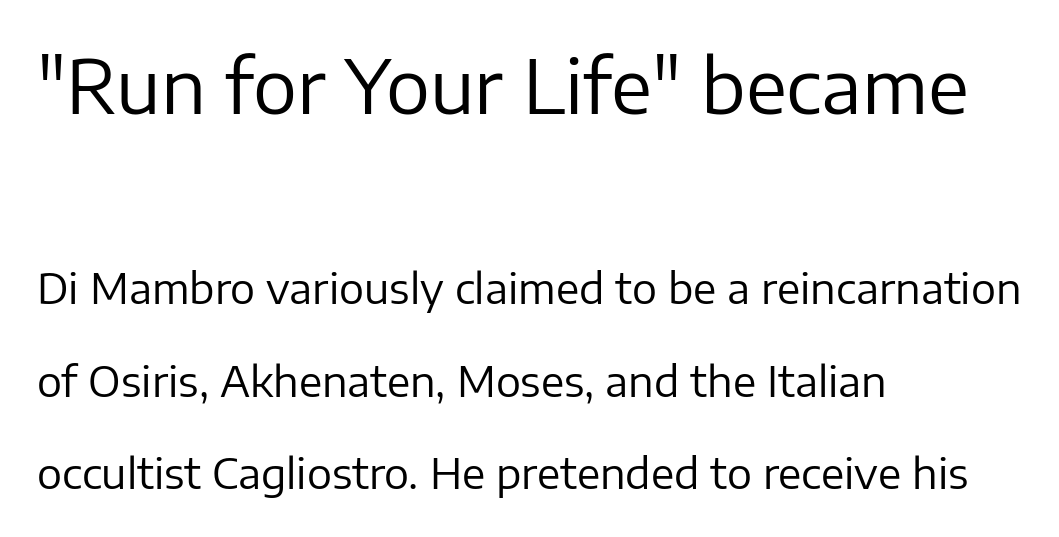
{"serif": "no", "italic": "no", "bold": "no", "weight": "regular", "width": "normal", "stroke_contrast": "low", "x_height": "medium", "monospaced": "no", "underline": "no", "align": "left", "line_spacing": "loose", "line_spacing_ratio": 2.21, "letter_spacing": "normal", "letter_spacing_em": 0.0, "larger_block": "first", "size_ratio": 1.76, "glyph_px": 74}
